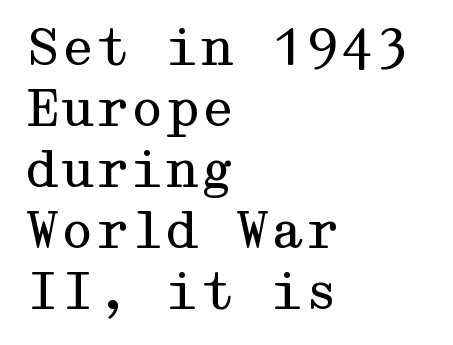
The font is comparable to plain body text, perhaps lighter. Does extra space separate the letters? No, they use regular spacing. Are there feet on the stems? There are — it's a serif. Alignment: flush left.
